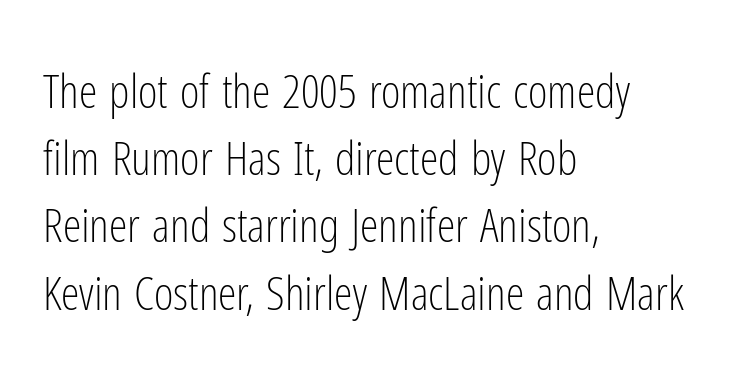
Classification — sans serif. Nothing unusual about the tracking: characters are spaced as the font intends. Any mark beneath the type? The region is blank. Rendered with straight, roman letterforms. Is this a heavy cut? Hardly; it is regular or lighter. Whoever set this chose a conventional vertical rhythm.
